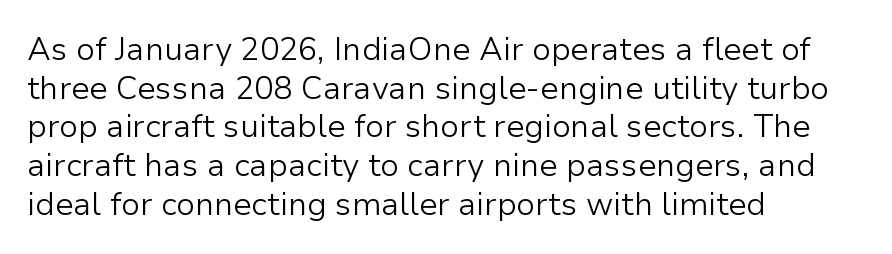
The image shows 32 px light sans-serif type, upright; set left-aligned, line spacing 1.21x, normal letter spacing, not underlined; low stroke contrast and a medium x-height.
